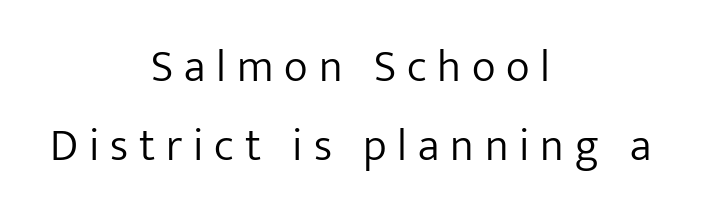
{"serif": "no", "italic": "no", "bold": "no", "weight": "light", "width": "normal", "stroke_contrast": "low", "x_height": "medium", "monospaced": "no", "underline": "no", "align": "center", "line_spacing_ratio": 1.75, "letter_spacing": "wide", "letter_spacing_em": 0.24, "glyph_px": 45}
